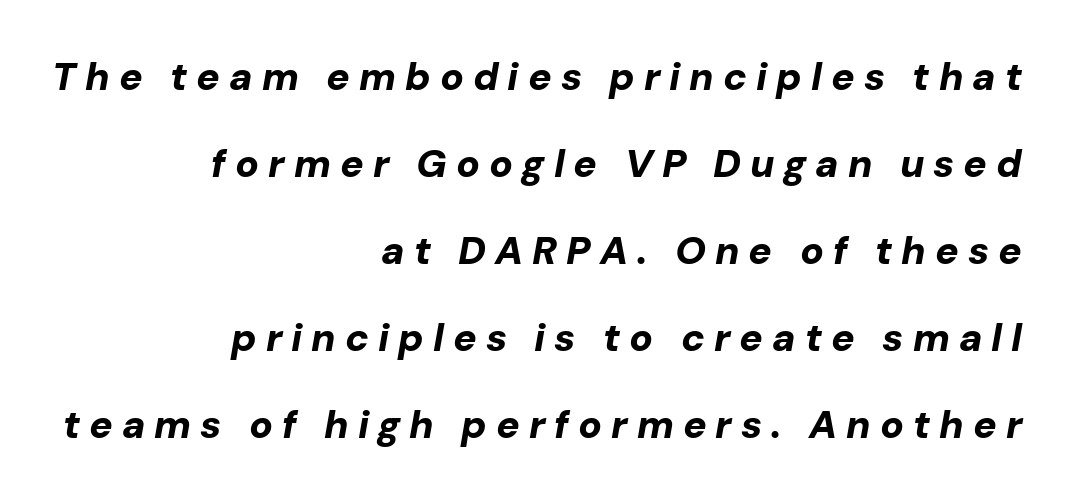
Bare-footed words on every line. Horizontally, the lines are justified to the trailing edge only. The passage shown is typed in a proportional face where columns would drift. As a designer I'd log this as weight 700, bold. This rendering widens character spacing well past its baseline value.
